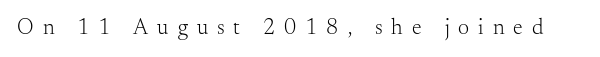
{"italic": "no", "bold": "no", "underline": "no", "letter_spacing": "wide", "letter_spacing_em": 0.41, "glyph_px": 22}
